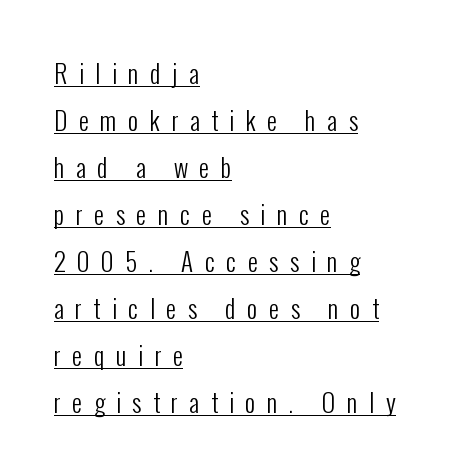
The image shows 25 px text type, upright; set left-aligned, line spacing 1.88x, unusually wide letter spacing (+0.46 em), underlined.
